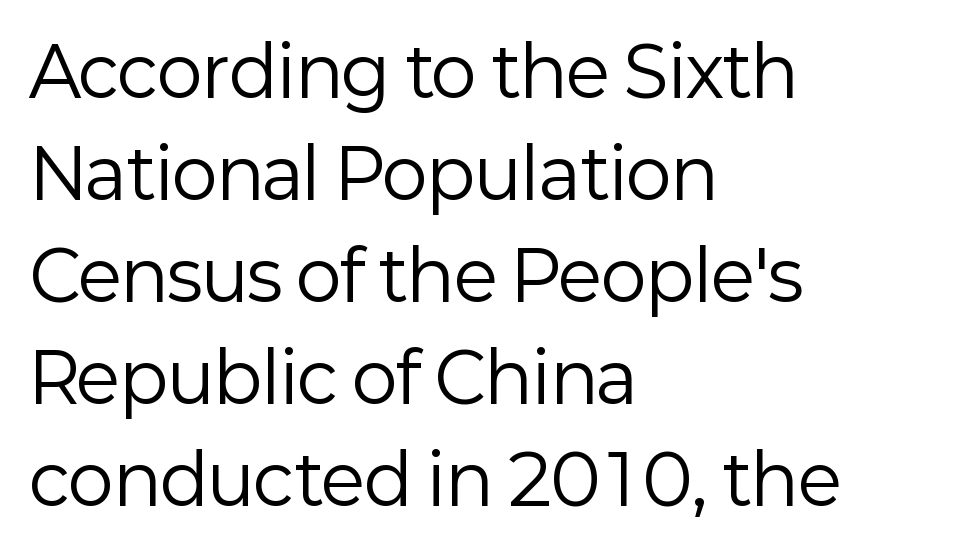
The image shows 69 px regular-weight sans-serif type, upright; set left-aligned, normal line spacing (1.48x), normal letter spacing, not underlined; low stroke contrast and a medium x-height.
